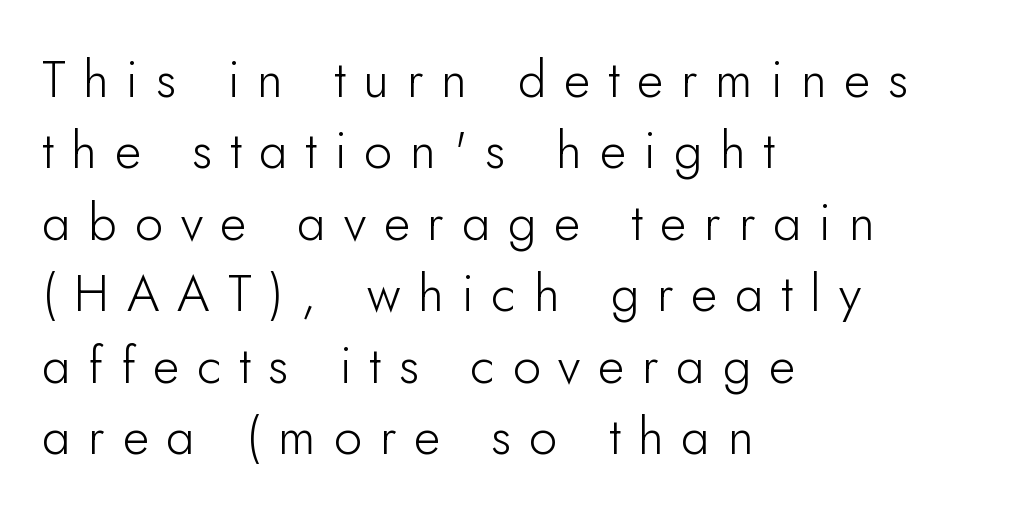
{"serif": "no", "italic": "no", "bold": "no", "weight": "light", "width": "normal", "stroke_contrast": "low", "x_height": "small", "monospaced": "no", "underline": "no", "align": "left", "line_spacing": "normal", "line_spacing_ratio": 1.4, "letter_spacing": "wide", "letter_spacing_em": 0.35, "glyph_px": 51}
